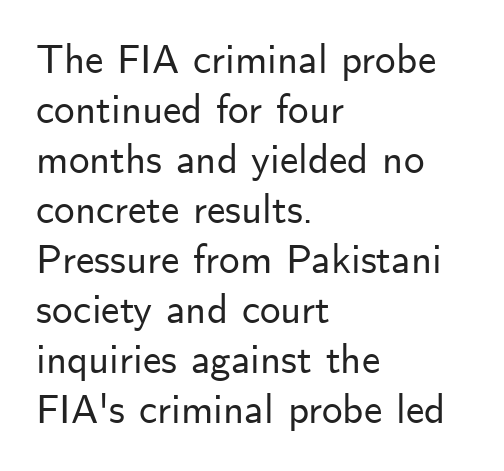
The image shows 41 px sans-serif type, upright; set left-aligned, line spacing 1.22x, normal letter spacing, not underlined; low stroke contrast and a small x-height.
